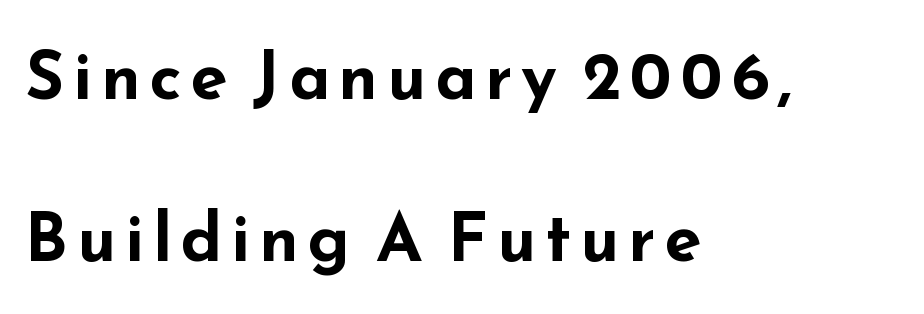
A typesetter would call this proportional, since set widths differ per character. Does the type have serifs? No, each stem ends abruptly. The text block is weighted toward the left margin, trailing off unevenly rightward. Only glyphs here, with clear space below each row.
